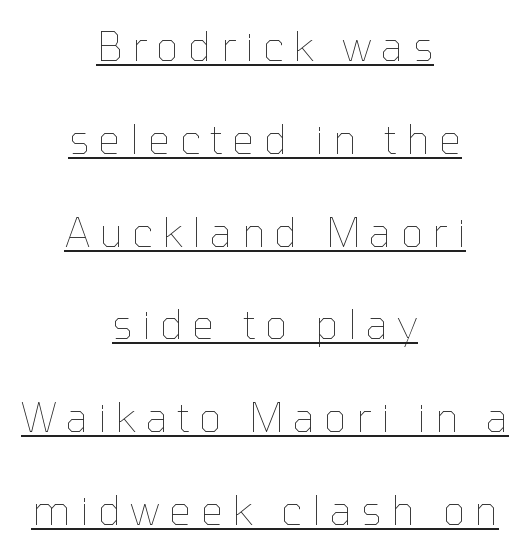
{"italic": "no", "bold": "no", "weight": "thin", "width": "normal", "stroke_contrast": "low", "x_height": "medium", "monospaced": "no", "underline": "yes", "align": "center", "line_spacing": "loose", "line_spacing_ratio": 2.32, "letter_spacing": "wide", "letter_spacing_em": 0.23, "glyph_px": 40}
